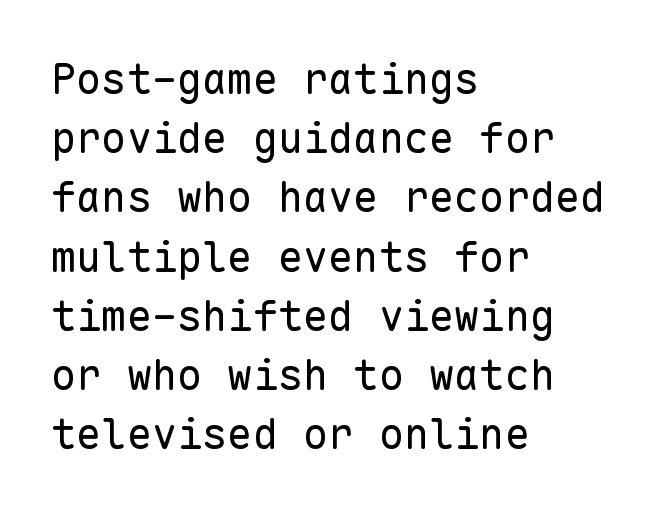
The image shows 42 px regular-weight sans-serif type, upright, monospaced; set left-aligned, normal line spacing (1.41x), normal letter spacing, not underlined; low stroke contrast and a medium x-height.
